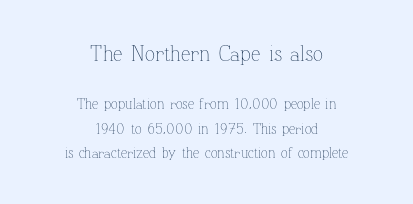
The image shows 21 px text type, upright; set centered, line spacing 1.74x, normal letter spacing, not underlined; the first (top) block is 1.5x larger.
